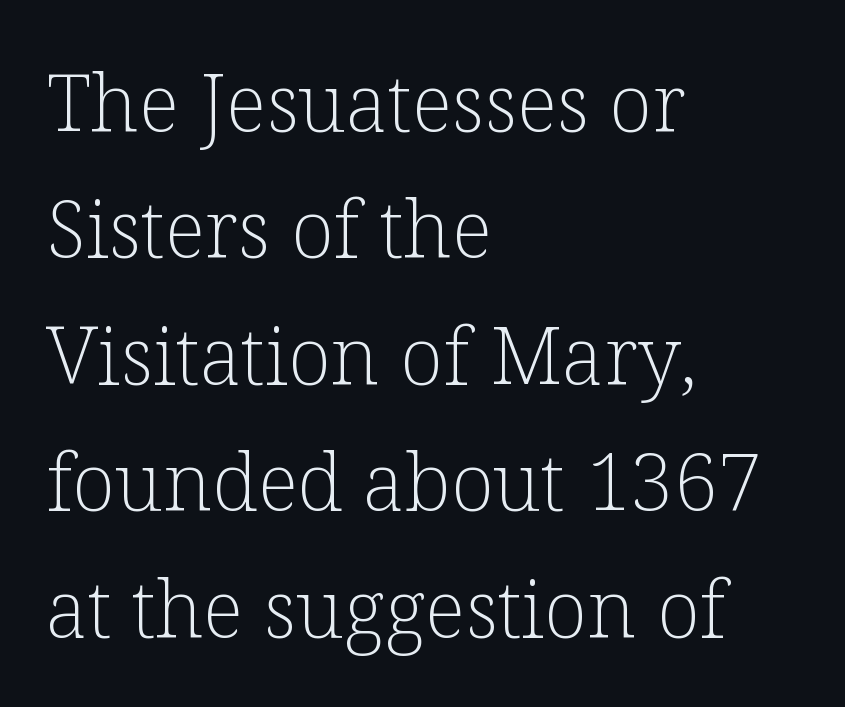
These lines are set flush left with a ragged right edge. A typesetter would call this proportional, since set widths differ per character. Summary of vertical rhythm: regular, with standard interline spacing. The lettering stays uniformly vertical, giving the passage a roman look.
